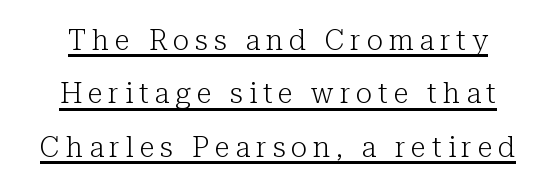
Q: Is the text bold? A: No.
Q: Is the text italic (slanted)? A: No, it is upright.
Q: Is the typeface a serif or a sans-serif typeface? A: Serif.
Q: Is the text underlined? A: Yes.
Q: Is the spacing between letters normal or unusually wide? A: Unusually wide.
Q: Is the spacing between lines tight, normal or loose? A: Loose.
Q: Width (condensed, normal, or wide)? A: Normal.
Q: Stroke contrast? A: Low.
Q: x-height? A: Medium.
Q: Monospaced? A: No.
